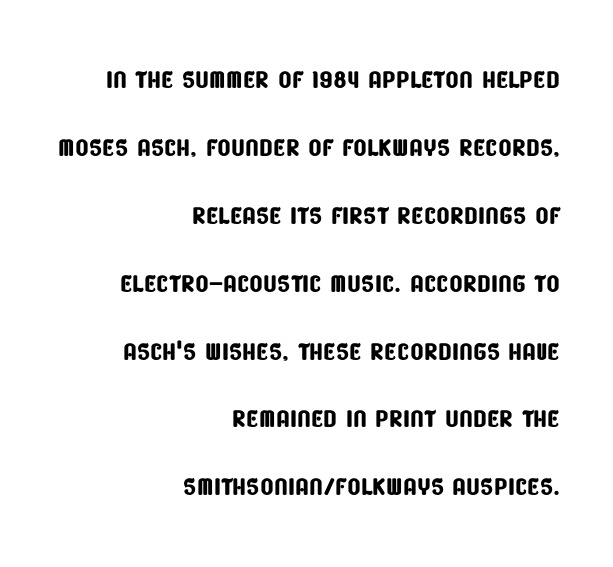
Horizontal bands of white between lines are thick stripes. The font family rendered here belongs to the sans-serif group. These lines stack with their right ends in a neat column. The line texture is even and compact thanks to regular tracking.
